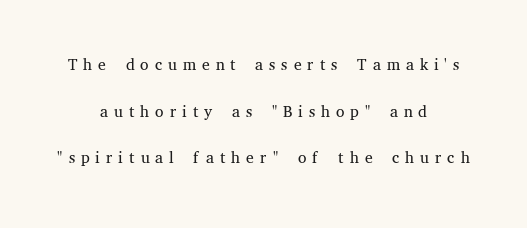
Q: Is the text bold? A: No.
Q: Is the text italic (slanted)? A: No, it is upright.
Q: Is the text underlined? A: No.
Q: How is the paragraph aligned? A: Centered.
Q: Is the spacing between letters normal or unusually wide? A: Unusually wide.
Q: Is the spacing between lines tight, normal or loose? A: Loose.
